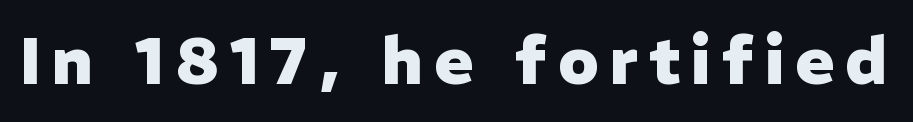
The image shows 65 px heavy sans-serif type, upright; set not underlined; low stroke contrast and a medium x-height.
